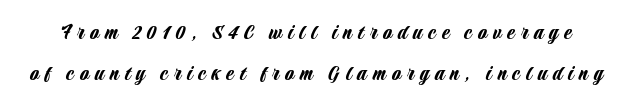
Q: Is the text italic (slanted)? A: Yes.
Q: Is the text underlined? A: No.
Q: Is the spacing between letters normal or unusually wide? A: Unusually wide.
